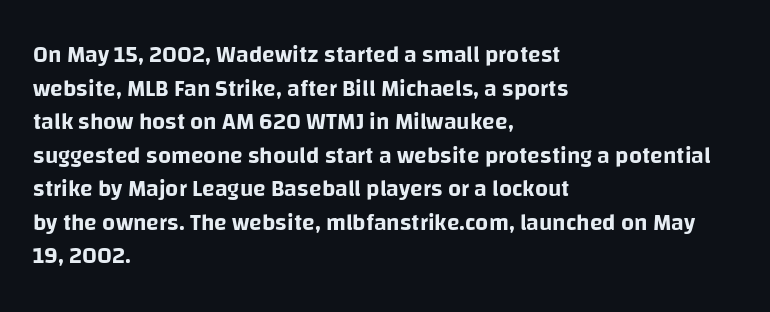
Notice how the passage keeps a crisp vertical edge on the left only. Ascenders rise straight up at ninety degrees. The passage shown is not underscored anywhere. Tracking value appears to be zero — textbook default spacing.
